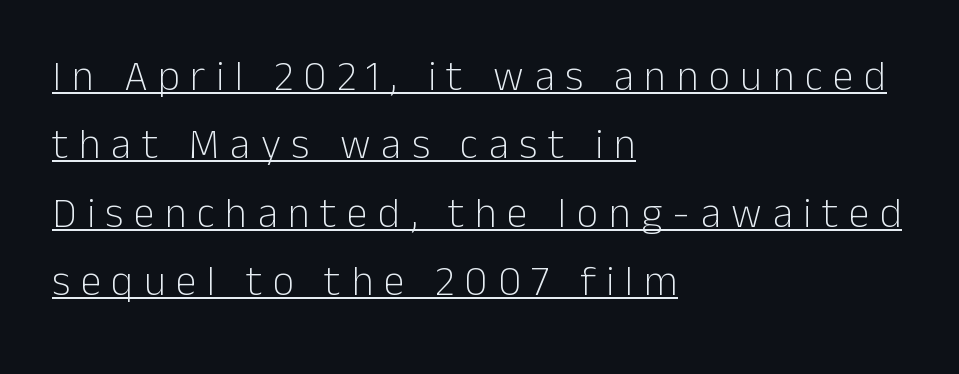
Quick note: not italic, upright. The vertical gap from one line to the next is medium. Is the letter spacing exaggerated? Yes — the characters are pushed far apart. Line beginnings align vertically; line endings do not.
